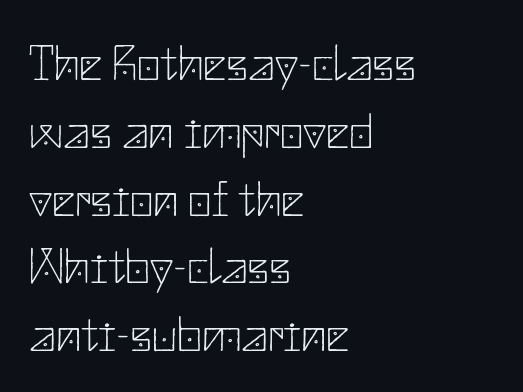
The image shows 51 px thin sans-serif type, upright; set left-aligned, normal line spacing (1.33x), normal letter spacing, not underlined; low stroke contrast and a small x-height.
